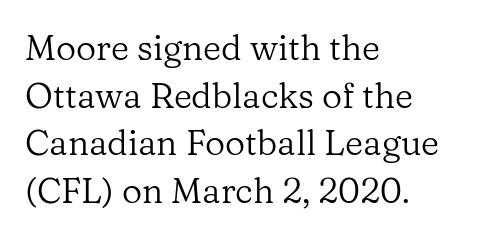
{"serif": "yes", "italic": "no", "bold": "no", "weight": "regular", "width": "normal", "stroke_contrast": "low", "x_height": "medium", "monospaced": "no", "underline": "no", "align": "left", "line_spacing": "normal", "line_spacing_ratio": 1.36, "letter_spacing": "normal", "letter_spacing_em": 0.0, "glyph_px": 35}
